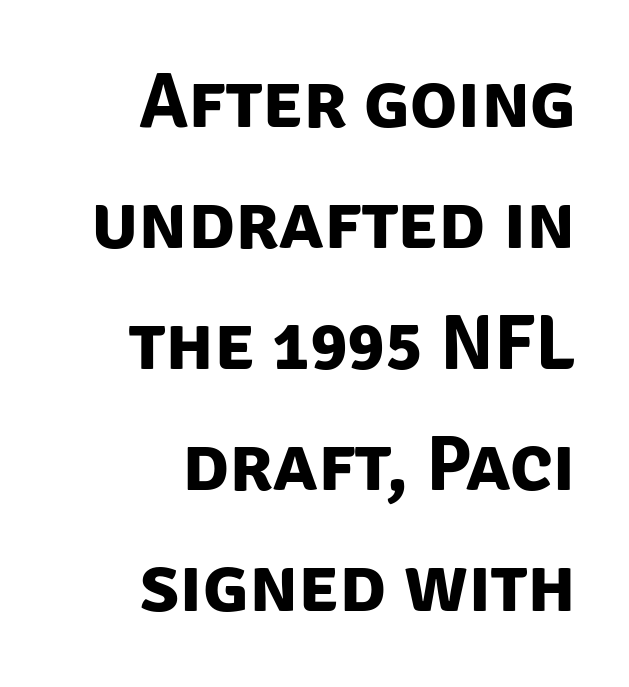
{"serif": "no", "bold": "yes", "weight": "bold", "width": "normal", "stroke_contrast": "low", "x_height": "large", "monospaced": "no", "underline": "no", "align": "right", "line_spacing": "normal", "line_spacing_ratio": 1.55, "letter_spacing": "normal", "letter_spacing_em": 0.0, "glyph_px": 78}
